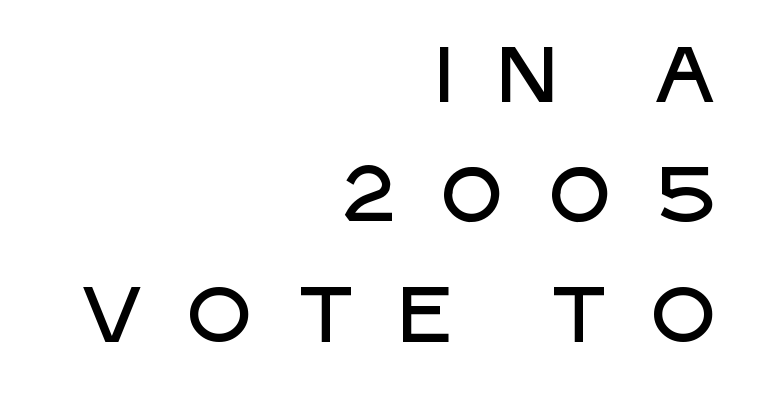
{"serif": "no", "italic": "no", "width": "normal", "stroke_contrast": "low", "x_height": "large", "monospaced": "no", "underline": "no", "align": "right", "line_spacing": "normal", "line_spacing_ratio": 1.54, "letter_spacing": "wide", "letter_spacing_em": 0.48, "glyph_px": 78}
